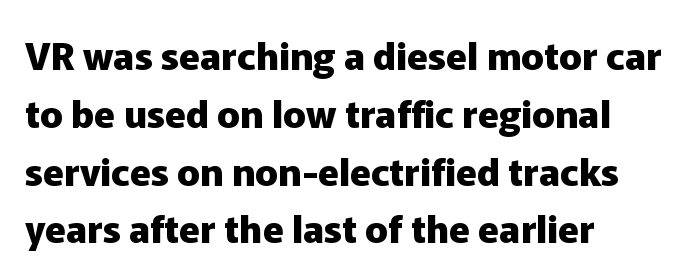
These lines are set flush left with a ragged right edge. The foot of each line stays bare and open. The lettering stays uniformly vertical, giving the passage a roman look. The leading is moderate, giving the passage an even texture.
